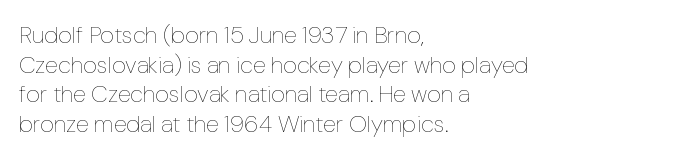
Words appear dense and cohesive because spacing is normal. Stem width sits at or under what a default text font uses. Honestly, there is no underline to notice here at all. The lettering stays uniformly vertical, giving the passage a roman look.
